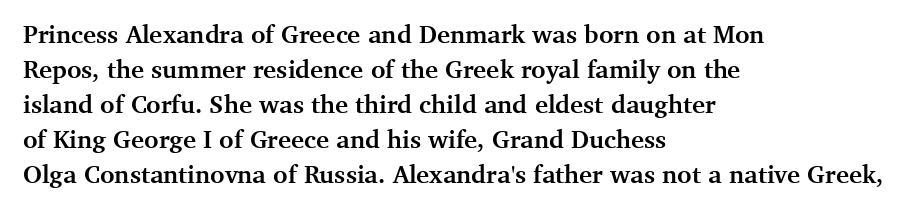
Q: Is the text bold? A: Yes.
Q: Is the text italic (slanted)? A: No, it is upright.
Q: Is the text underlined? A: No.
Q: How is the paragraph aligned? A: Left-aligned.
Q: Is the spacing between letters normal or unusually wide? A: Normal.
Q: Is the spacing between lines tight, normal or loose? A: Normal.
